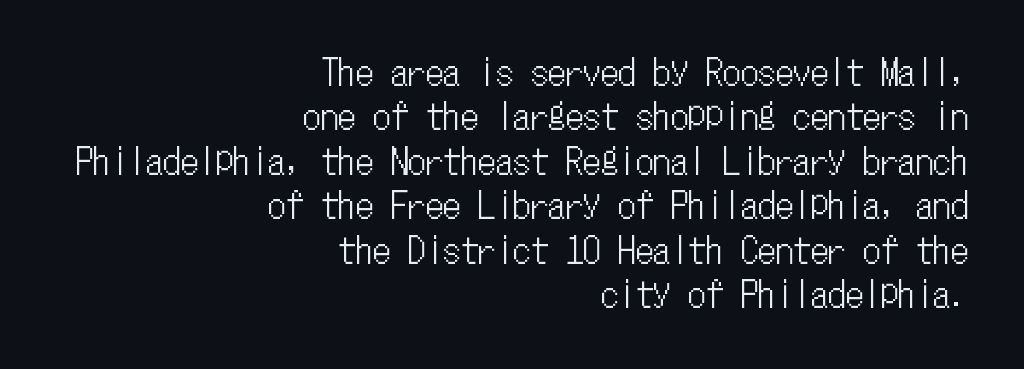
Notice how the stems are strictly vertical — no italics here. Honestly, the letter spacing is just normal — you wouldn't notice it. Type without underlining. The rendering uses typewriter-style spacing with identical character cells. Horizontal alignment here is rightward, an uncommon choice for prose.
